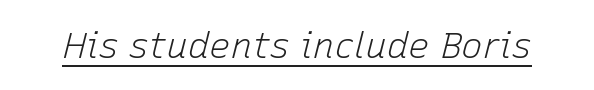
Q: Is the text bold? A: No.
Q: Is the text italic (slanted)? A: Yes, it leans right by about 15 degrees.
Q: Is the text underlined? A: Yes.
Q: Is the spacing between letters normal or unusually wide? A: Normal.
Q: Width (condensed, normal, or wide)? A: Normal.
Q: Stroke contrast? A: Low.
Q: x-height? A: Medium.
Q: Monospaced? A: No.
